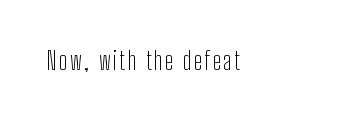
The image shows 24 px text type, upright; set not underlined.
